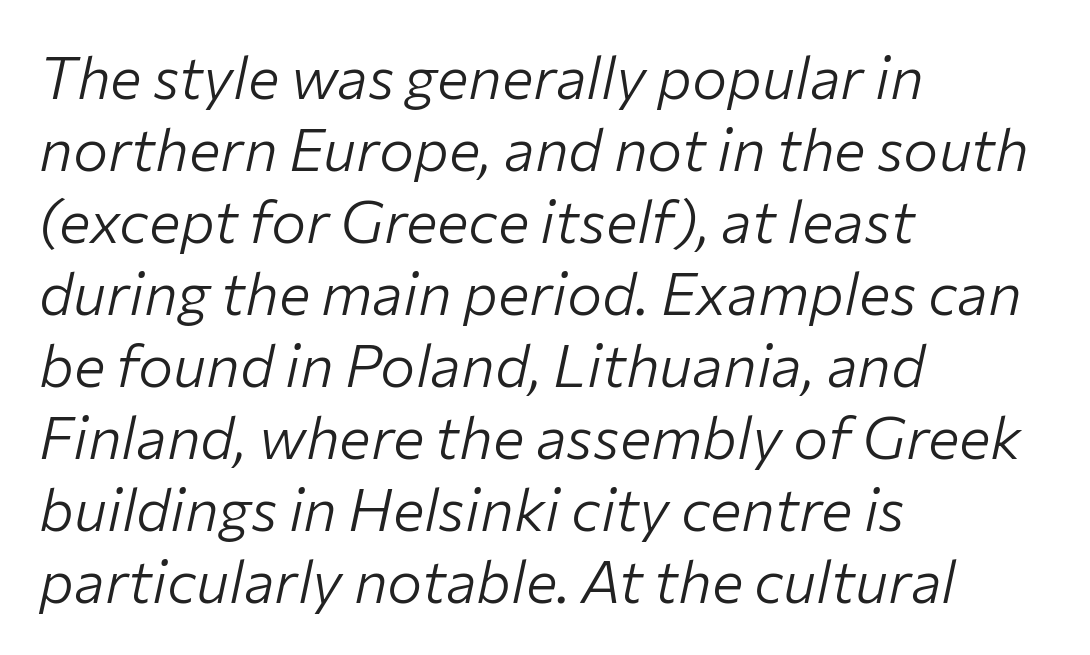
The typeface has the unassuming heft of standard copy or less. Note the varied advance widths — an 'i' is clearly narrower than an 'm'. The string is rendered with underlining switched off. Where is the straight margin? On the left. Slant detected: the letters are inclined.
